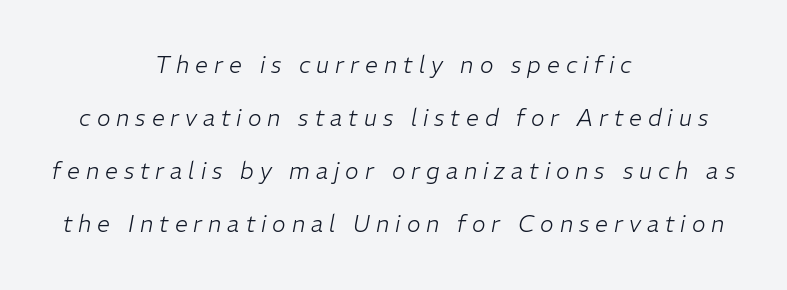
{"italic": "yes", "lean": "right", "slant_degrees": 11, "bold": "no", "underline": "no", "align": "center", "line_spacing": "loose", "line_spacing_ratio": 2.31, "letter_spacing": "wide", "letter_spacing_em": 0.26, "glyph_px": 23}
